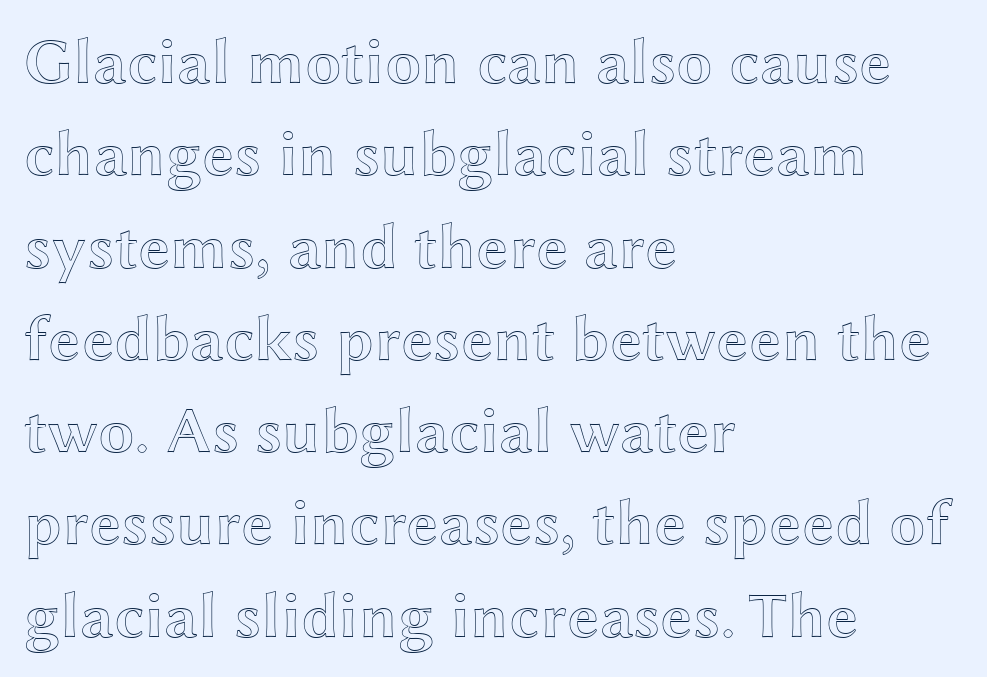
Students, observe: this is what conventionally led text looks like. Quick note: not italic, upright. The letters sit at their default tracking, neither squeezed nor spread. Underline: absent. All the whitespace from short lines collects on the right.
